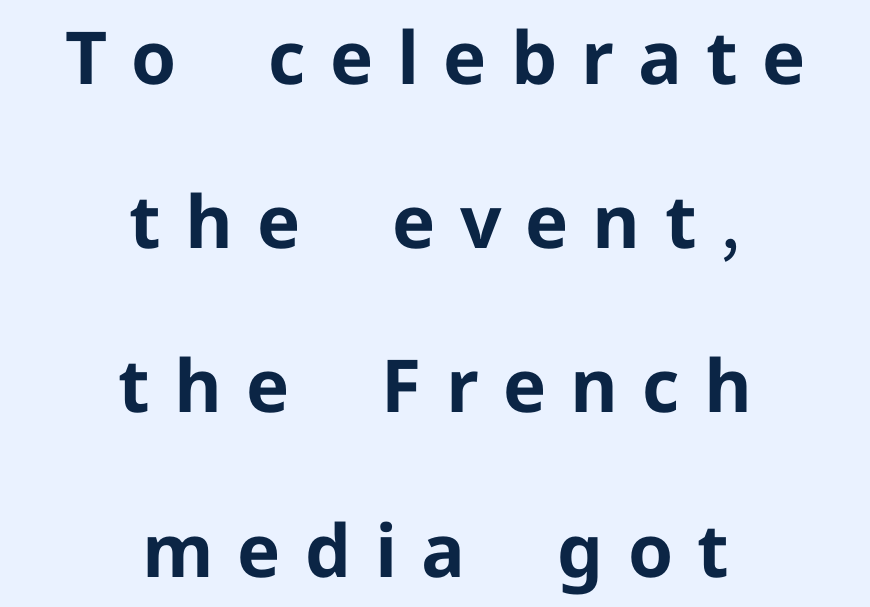
Glyph-to-glyph distance is far greater than everyday printed text. The baseline area is clear. Weight: bold. These lines are rendered in a variable-pitch font.
